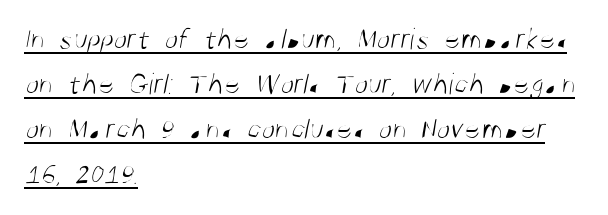
Q: Is the text bold? A: No.
Q: Is the typeface a serif or a sans-serif typeface? A: Sans-serif.
Q: Is the text underlined? A: Yes.
Q: How is the paragraph aligned? A: Left-aligned.
Q: Is the spacing between letters normal or unusually wide? A: Normal.
Q: Is the spacing between lines tight, normal or loose? A: Normal.
Q: Width (condensed, normal, or wide)? A: Condensed.
Q: Stroke contrast? A: Medium.
Q: x-height? A: Large.
Q: Monospaced? A: No.
